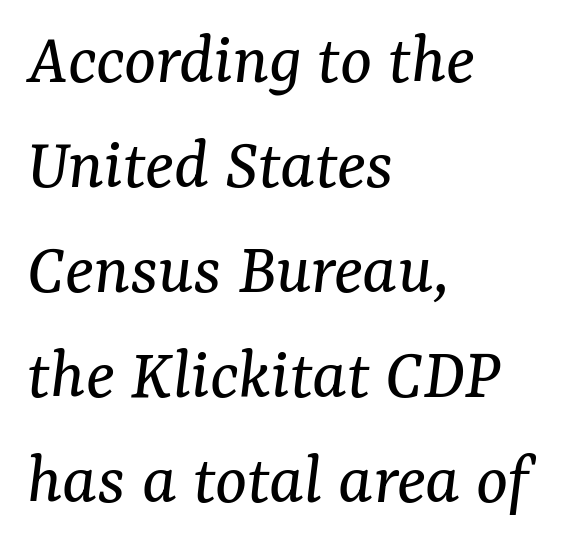
Horizontal bands of white between lines are of average thickness. If you drew a line through each stem, it would be angled. Yep, those are serifs on the letters. The gaps between neighbouring characters are ordinary and unremarkable. Think of a printed novel: that variable character pitch is what you see here. Stroke mass is kept to a normal reading level or below.
